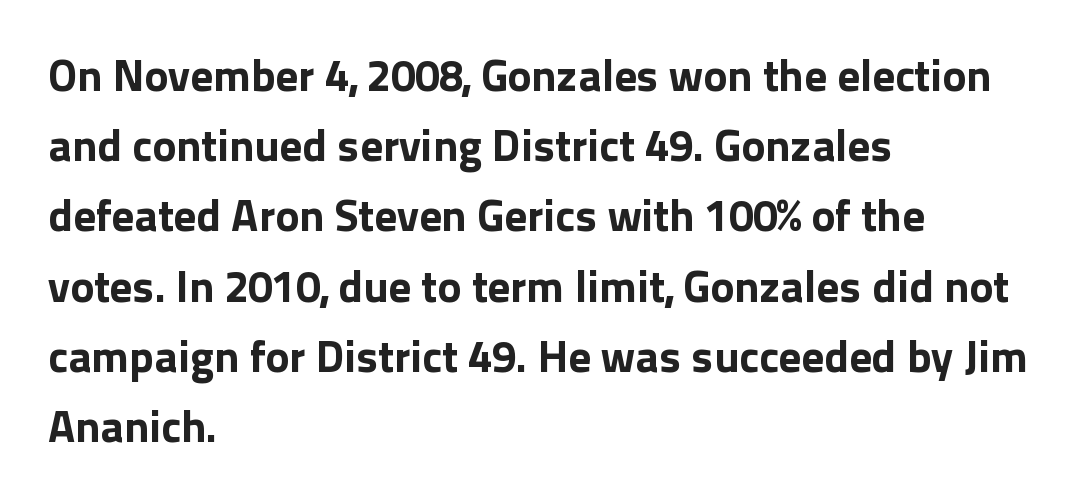
Q: Is the text bold? A: Yes.
Q: Is the text italic (slanted)? A: No, it is upright.
Q: Is the typeface a serif or a sans-serif typeface? A: Sans-serif.
Q: Is the text underlined? A: No.
Q: How is the paragraph aligned? A: Left-aligned.
Q: Is the spacing between letters normal or unusually wide? A: Normal.
Q: Is the spacing between lines tight, normal or loose? A: Normal.
Q: Width (condensed, normal, or wide)? A: Normal.
Q: x-height? A: Medium.
Q: Monospaced? A: No.
